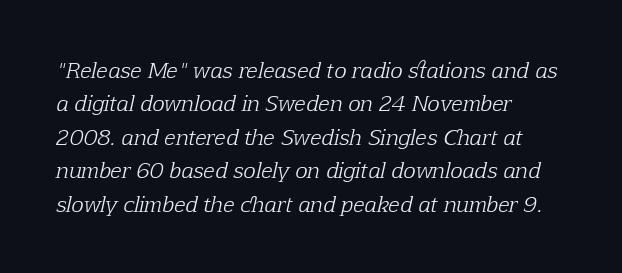
Q: Is the text bold? A: No.
Q: Is the text italic (slanted)? A: Yes, it leans right by about 12 degrees.
Q: Is the text underlined? A: No.
Q: How is the paragraph aligned? A: Left-aligned.
Q: Is the spacing between letters normal or unusually wide? A: Normal.
Q: Is the spacing between lines tight, normal or loose? A: Normal.
